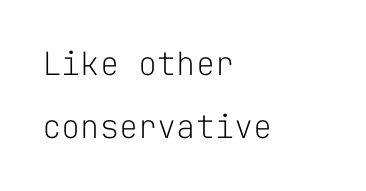
The letters march in equal steps, a hallmark of fixed-pitch type. Beneath every word, the page is bare. This sample uses plain, unmodified letter spacing. The typeface has the unassuming heft of standard copy or less. Ordinary non-slanted type is in use.
